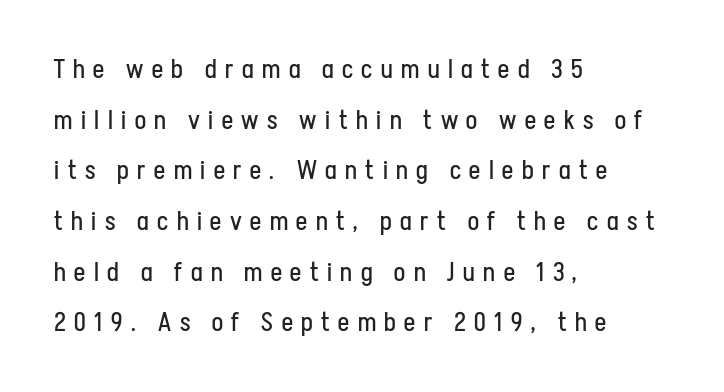
Q: Is the text bold? A: No.
Q: Is the text italic (slanted)? A: No, it is upright.
Q: Is the text underlined? A: No.
Q: How is the paragraph aligned? A: Left-aligned.
Q: Is the spacing between letters normal or unusually wide? A: Unusually wide.
Q: Is the spacing between lines tight, normal or loose? A: Loose.
